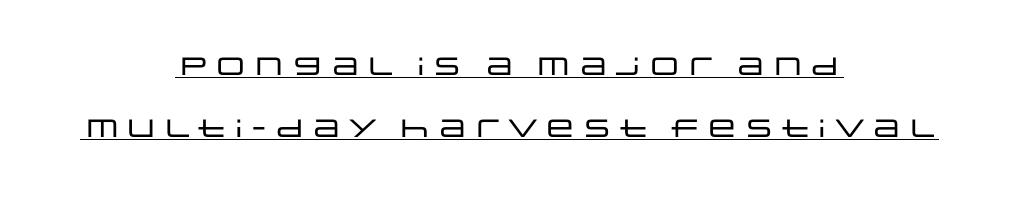
{"italic": "no", "underline": "yes", "align": "center", "line_spacing": "loose", "line_spacing_ratio": 2.47, "letter_spacing": "normal", "letter_spacing_em": 0.0, "glyph_px": 25}
